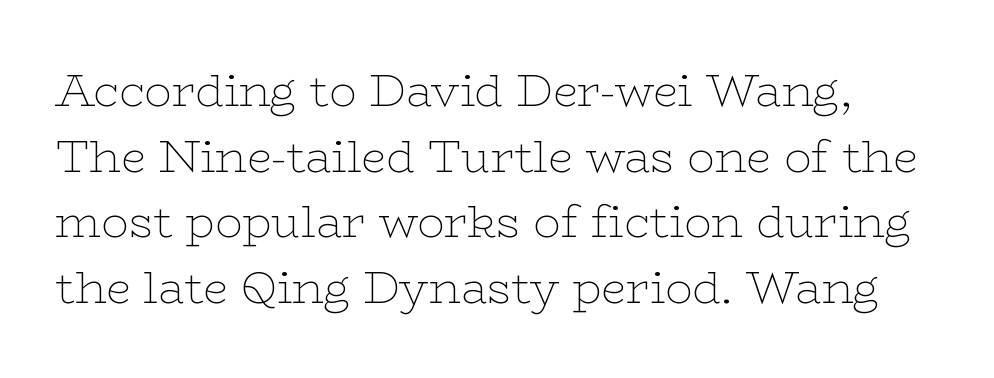
Q: Is the text bold? A: No.
Q: Is the text italic (slanted)? A: No, it is upright.
Q: Is the typeface a serif or a sans-serif typeface? A: Serif.
Q: Is the text underlined? A: No.
Q: Is the spacing between letters normal or unusually wide? A: Normal.
Q: Is the spacing between lines tight, normal or loose? A: Normal.
Q: Width (condensed, normal, or wide)? A: Wide.
Q: Stroke contrast? A: Low.
Q: x-height? A: Medium.
Q: Monospaced? A: No.
